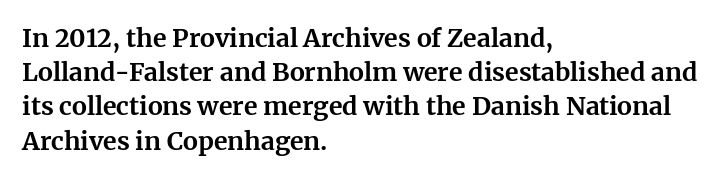
The image shows 25 px bold type, upright; set left-aligned, normal line spacing (1.37x), normal letter spacing, not underlined.
